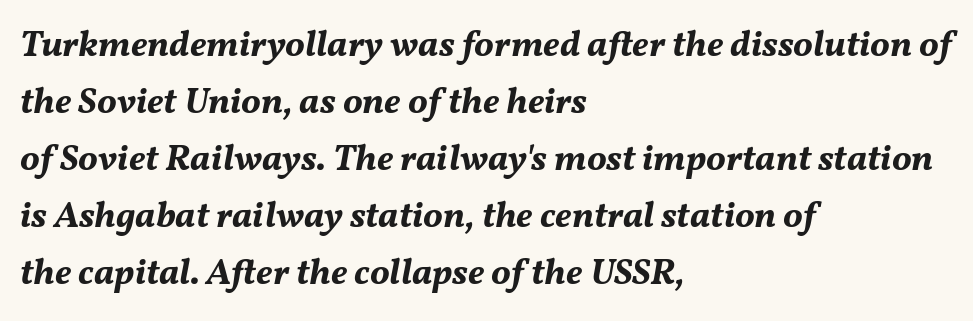
Slant detected: the letters are inclined. A classic flush-left, rag-right setting is used for this passage. Chunky letters — that's bold for sure. The space between consecutive lines is moderate. A typesetter would call this proportional, since set widths differ per character. The area under the type is left untouched.
